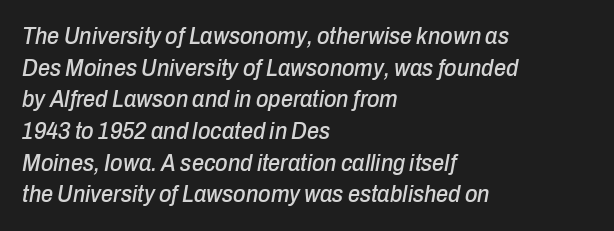
{"italic": "yes", "lean": "right", "slant_degrees": 10, "underline": "no", "align": "left", "line_spacing": "normal", "line_spacing_ratio": 1.32, "letter_spacing": "normal", "letter_spacing_em": 0.0, "glyph_px": 24}
